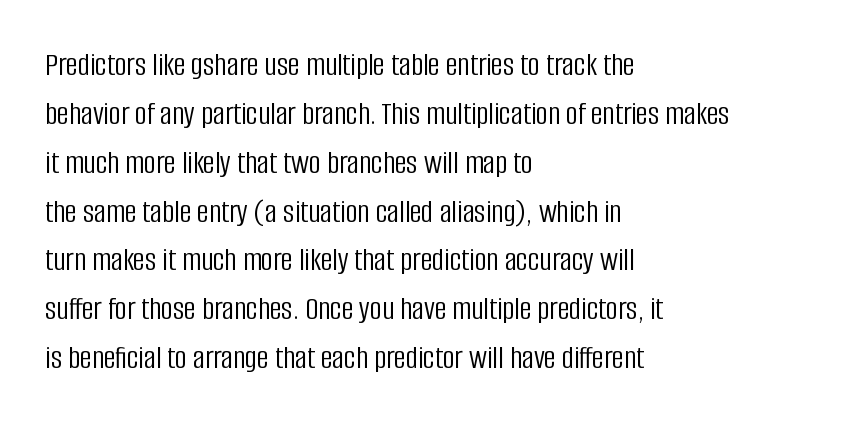
This sample has the flowing, uneven cadence of proportional lettering. Honestly, the letter spacing is just normal — you wouldn't notice it. Unbolded letterforms with no extra heft. In terms of posture, this sample is upright. Type style note: lacks serifs. The words here are not underlined.
